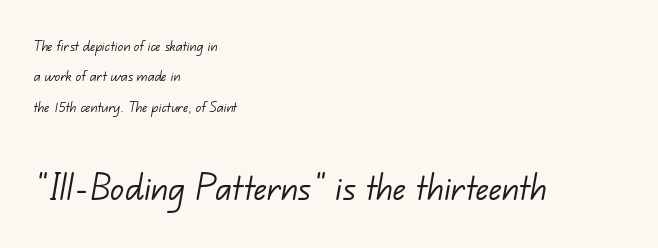
Q: Is the text bold? A: No.
Q: Is the typeface a serif or a sans-serif typeface? A: Sans-serif.
Q: Is the text underlined? A: No.
Q: How is the paragraph aligned? A: Left-aligned.
Q: Is the spacing between letters normal or unusually wide? A: Normal.
Q: Which block of text is set in a larger size, the first (top) or the second (bottom)? A: The second (bottom) one.
Q: Width (condensed, normal, or wide)? A: Normal.
Q: Stroke contrast? A: Low.
Q: x-height? A: Small.
Q: Monospaced? A: No.
